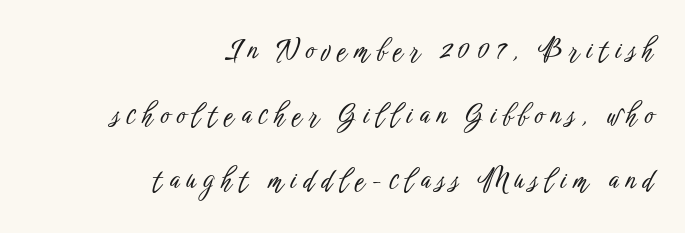
The image shows 27 px text type; set right-aligned, loose line spacing (2.41x), unusually wide letter spacing (+0.27 em), not underlined.
